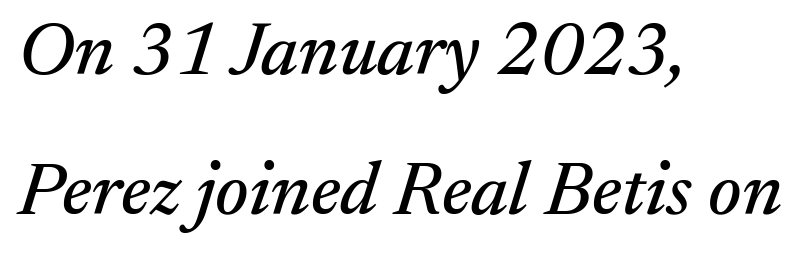
The image shows 75 px serif type, italic (leaning right); set left-aligned, line spacing 1.87x, normal letter spacing, not underlined; medium stroke contrast and a medium x-height.
